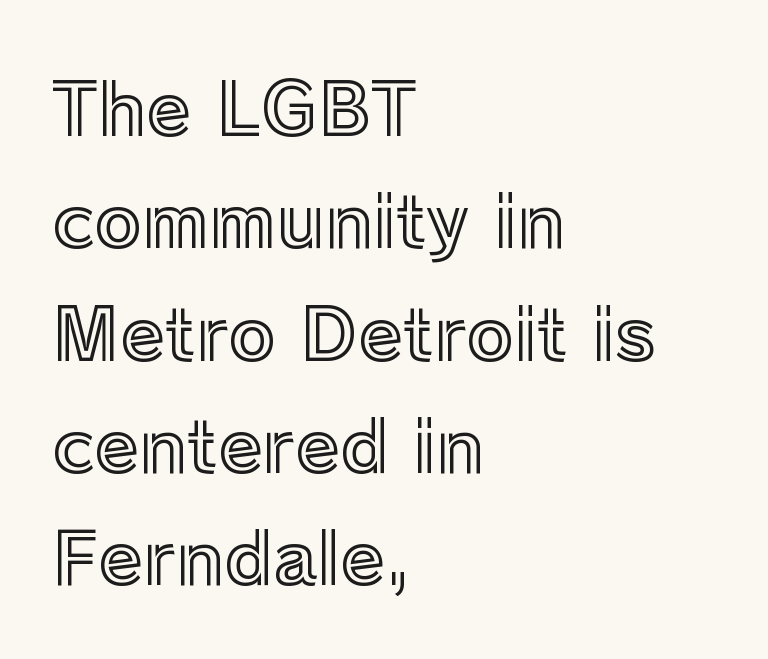
Left-aligned paragraph, ragged on the right. You could not count columns in this text — the font is proportionally spaced. Words appear dense and cohesive because spacing is normal. The type sits square on the baseline with zero lean. The block of text has a typical density, with ordinary space between rows. Glance below the letters and you will spot only blank space.
